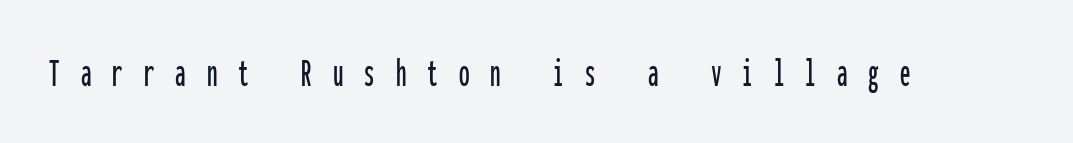
Do the letters lean? They stand straight. Just letters on the line, the space beneath them empty. The face used here is rendered with a markedly widened letterfit. These lines are rendered in a fixed-pitch font. A sans-serif font was chosen for this passage.
